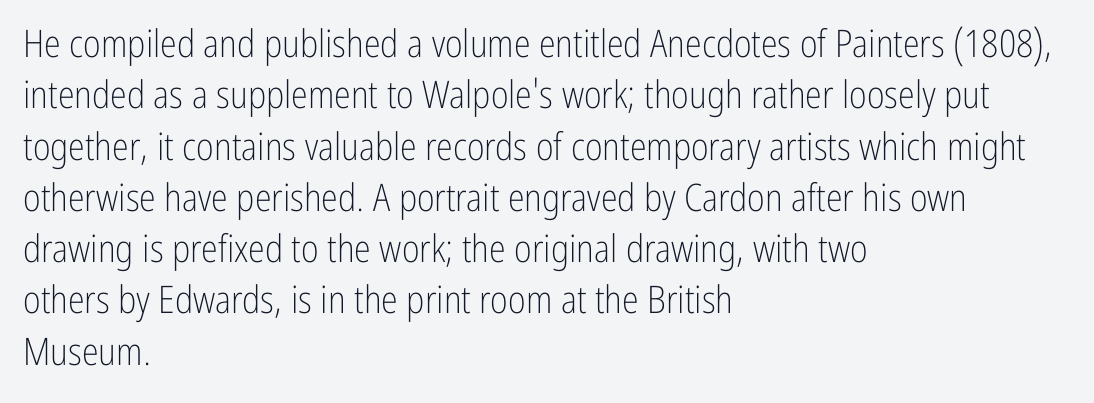
{"serif": "no", "italic": "no", "bold": "no", "weight": "light", "width": "condensed", "stroke_contrast": "low", "x_height": "medium", "monospaced": "no", "underline": "no", "align": "left", "line_spacing": "normal", "line_spacing_ratio": 1.35, "letter_spacing": "normal", "letter_spacing_em": 0.0, "glyph_px": 38}
